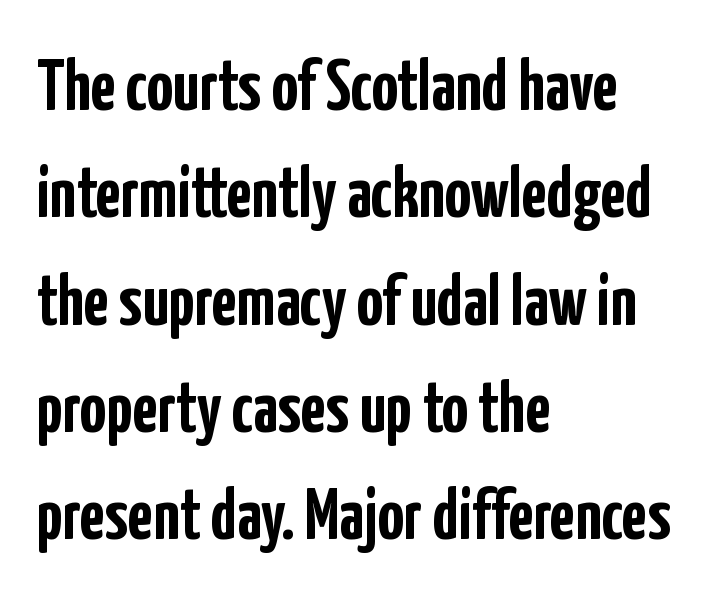
{"serif": "no", "italic": "no", "bold": "yes", "weight": "semibold", "width": "condensed", "stroke_contrast": "low", "x_height": "medium", "monospaced": "no", "underline": "no", "align": "left", "line_spacing": "normal", "line_spacing_ratio": 1.47, "letter_spacing": "normal", "letter_spacing_em": 0.0, "glyph_px": 73}
